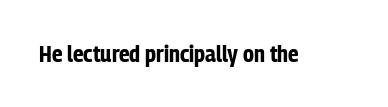
Notice how thick the strokes are: this is what a full bold looks like. In terms of letterspacing, this is plain default setting. The specimen omits any rule beneath the text block's lines. The lettering stays uniformly vertical, giving the passage a roman look.
